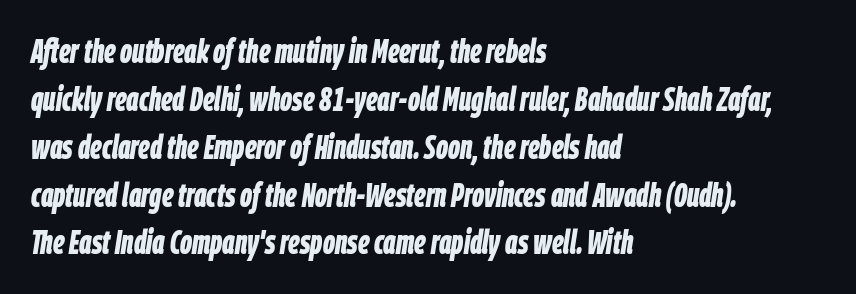
{"italic": "yes", "lean": "right", "slant_degrees": 9, "bold": "yes", "weight": "bold", "width": "condensed", "stroke_contrast": "low", "x_height": "large", "monospaced": "no", "underline": "no", "align": "left", "line_spacing": "normal", "line_spacing_ratio": 1.45, "letter_spacing": "normal", "letter_spacing_em": 0.0, "glyph_px": 33}
